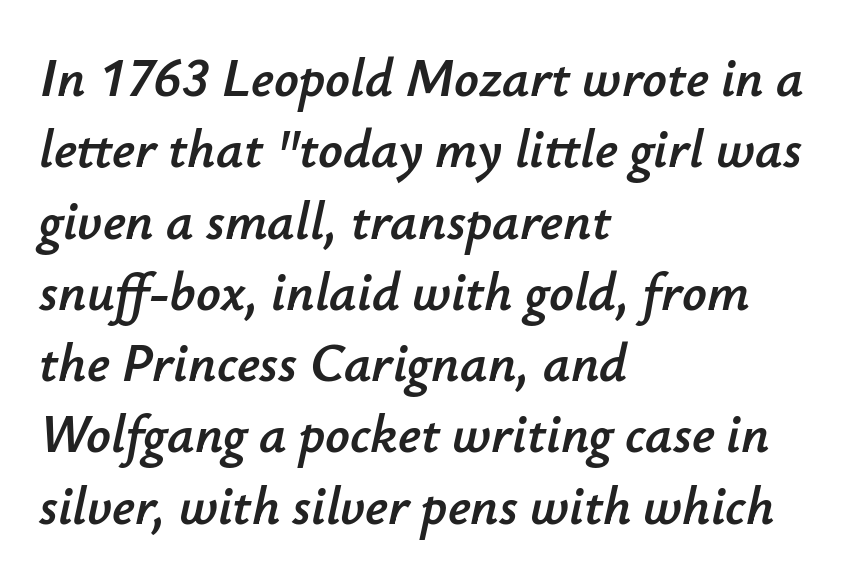
Q: Is the text italic (slanted)? A: Yes, it leans right by about 12 degrees.
Q: Is the text underlined? A: No.
Q: How is the paragraph aligned? A: Left-aligned.
Q: Is the spacing between letters normal or unusually wide? A: Normal.
Q: Is the spacing between lines tight, normal or loose? A: Normal.
Q: Width (condensed, normal, or wide)? A: Normal.
Q: Stroke contrast? A: Low.
Q: x-height? A: Small.
Q: Monospaced? A: No.
